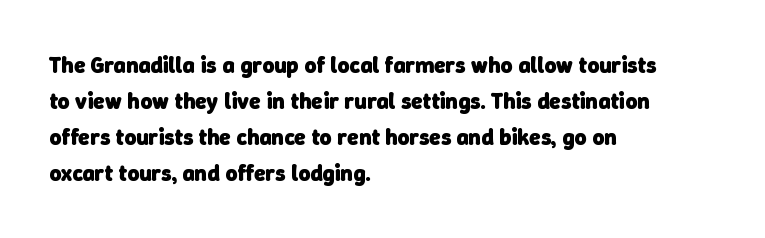
Observe the ordinary spacing: letters are neighbours, not strangers. You'd pick this weight for a headline — it's a proper bold. The rag falls on the right side of this text block. Quick note: underline off.
